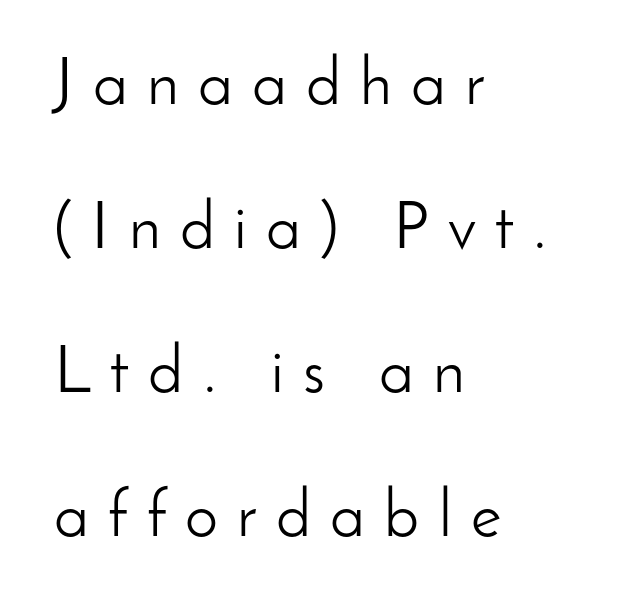
Q: Is the text bold? A: No.
Q: Is the text italic (slanted)? A: No, it is upright.
Q: Is the typeface a serif or a sans-serif typeface? A: Sans-serif.
Q: Is the text underlined? A: No.
Q: How is the paragraph aligned? A: Left-aligned.
Q: Is the spacing between letters normal or unusually wide? A: Unusually wide.
Q: Is the spacing between lines tight, normal or loose? A: Loose.
Q: Width (condensed, normal, or wide)? A: Normal.
Q: Stroke contrast? A: Low.
Q: x-height? A: Small.
Q: Monospaced? A: No.
